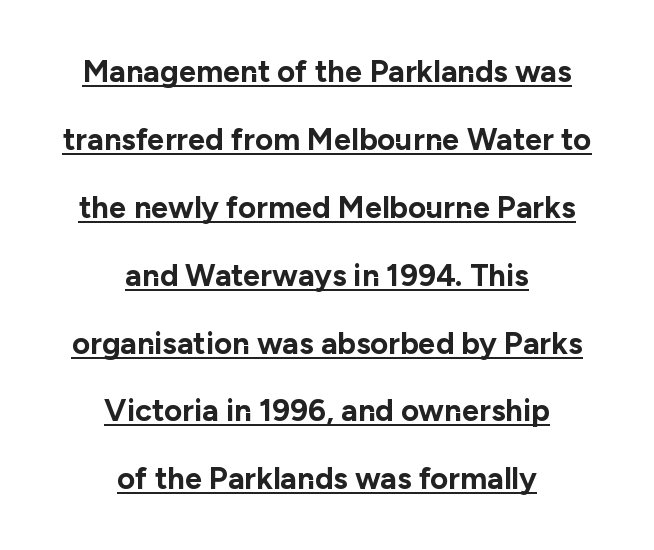
{"serif": "no", "italic": "no", "bold": "yes", "weight": "bold", "width": "normal", "stroke_contrast": "low", "x_height": "medium", "monospaced": "no", "underline": "yes", "align": "center", "line_spacing": "loose", "line_spacing_ratio": 2.19, "letter_spacing": "normal", "letter_spacing_em": 0.0, "glyph_px": 31}
